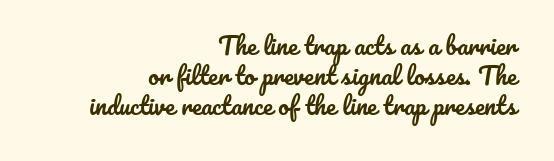
The ragged edge is on the left, which tells us the setting is flush right. The foot of each line stays bare and open. Characters follow at the spacing the type designer built in. The leading is moderate, giving the passage an even texture.
